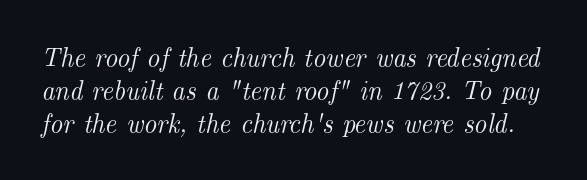
The image shows 26 px text type, italic (leaning right); set normal line spacing (1.26x), normal letter spacing, not underlined.
